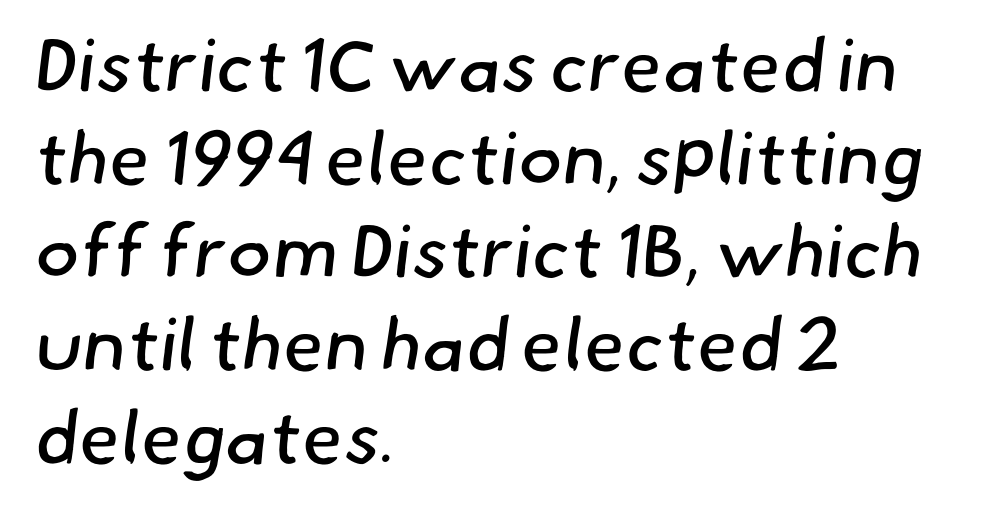
{"serif": "no", "bold": "no", "weight": "regular", "width": "normal", "stroke_contrast": "low", "x_height": "small", "monospaced": "no", "underline": "no", "align": "left", "line_spacing_ratio": 1.24, "letter_spacing": "normal", "letter_spacing_em": 0.0, "glyph_px": 75}
